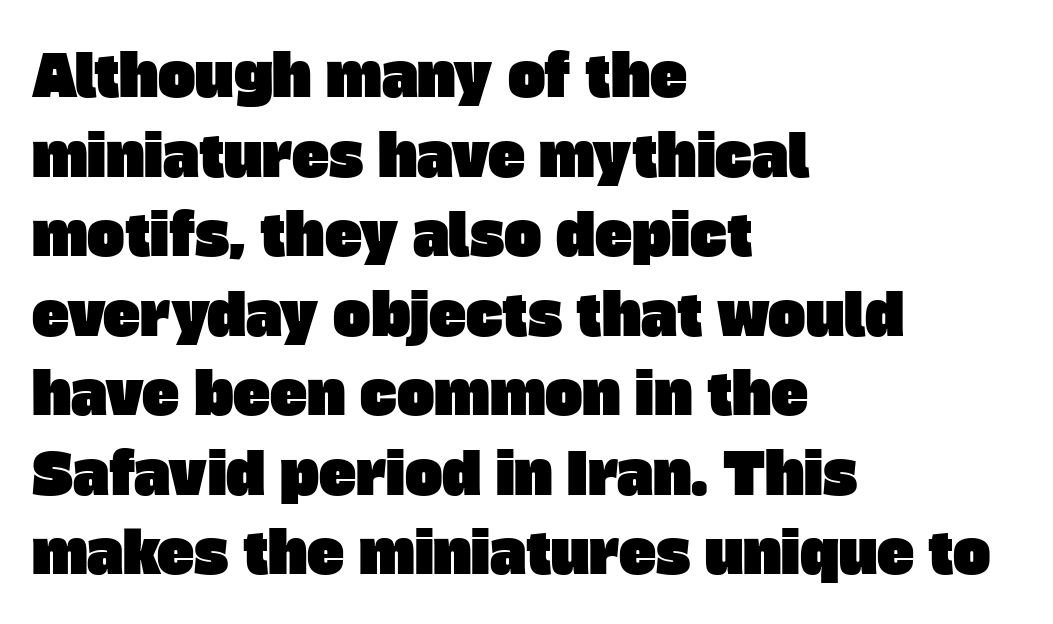
The image shows 56 px sans-serif type; set left-aligned, normal line spacing (1.42x), normal letter spacing, not underlined; low stroke contrast and a large x-height.
